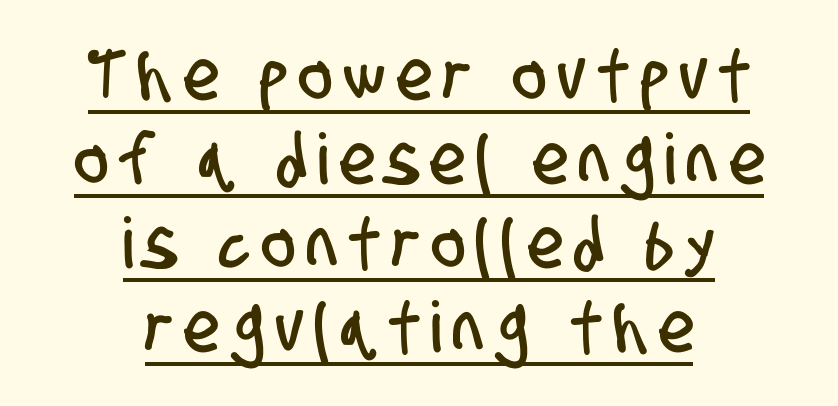
{"serif": "no", "width": "condensed", "stroke_contrast": "low", "x_height": "large", "monospaced": "no", "underline": "yes", "align": "center", "line_spacing_ratio": 1.2, "glyph_px": 70}
